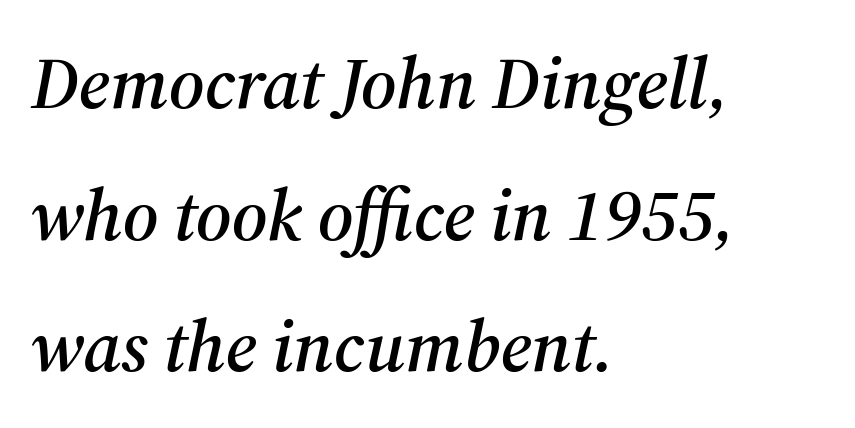
Slanted lettering throughout. If you drew a ruler down the left edge, every line would touch it. Note the varied advance widths — an 'i' is clearly narrower than an 'm'. You could call the tracking neutral — neither tight nor loose. The face used here is seriffed, in the tradition of book romans. Descenders hang freely into open space.
